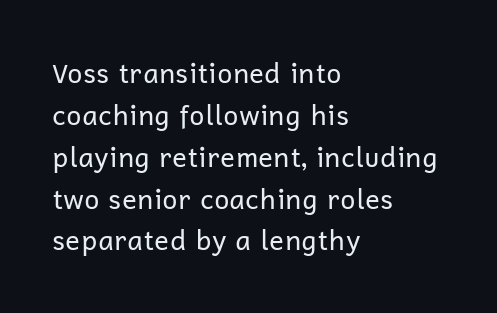
{"italic": "no", "bold": "no", "underline": "no", "align": "left", "line_spacing": "normal", "line_spacing_ratio": 1.55, "letter_spacing": "normal", "letter_spacing_em": 0.0, "glyph_px": 27}
